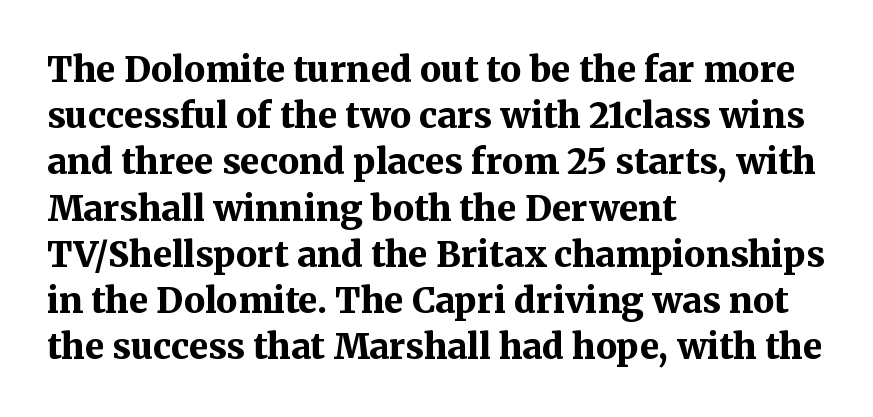
The image shows 35 px bold serif type, upright; set left-aligned, normal line spacing (1.32x), normal letter spacing, not underlined; medium stroke contrast and a medium x-height.
